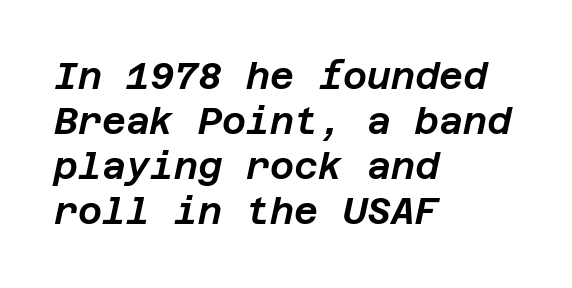
The image shows 37 px text type, italic (leaning right); set left-aligned, line spacing 1.22x, normal letter spacing, not underlined; low stroke contrast and a large x-height.
